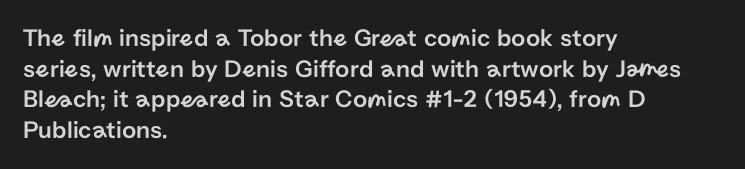
Q: Is the text italic (slanted)? A: No, it is upright.
Q: Is the text underlined? A: No.
Q: How is the paragraph aligned? A: Left-aligned.
Q: Is the spacing between letters normal or unusually wide? A: Normal.
